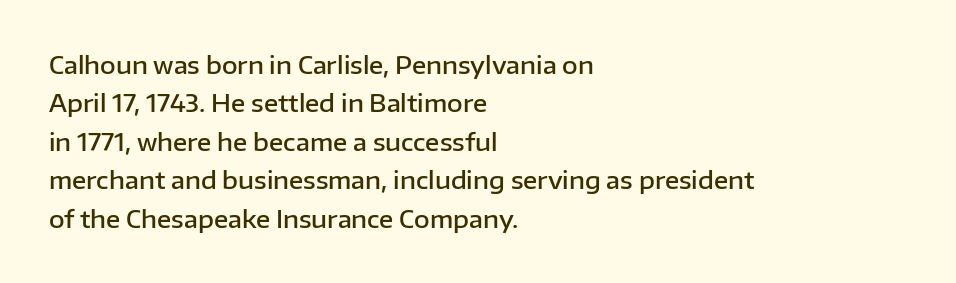
Q: Is the text bold? A: Semi-bold.
Q: Is the text italic (slanted)? A: No, it is upright.
Q: Is the text underlined? A: No.
Q: How is the paragraph aligned? A: Left-aligned.
Q: Is the spacing between letters normal or unusually wide? A: Normal.
Q: Is the spacing between lines tight, normal or loose? A: Normal.
